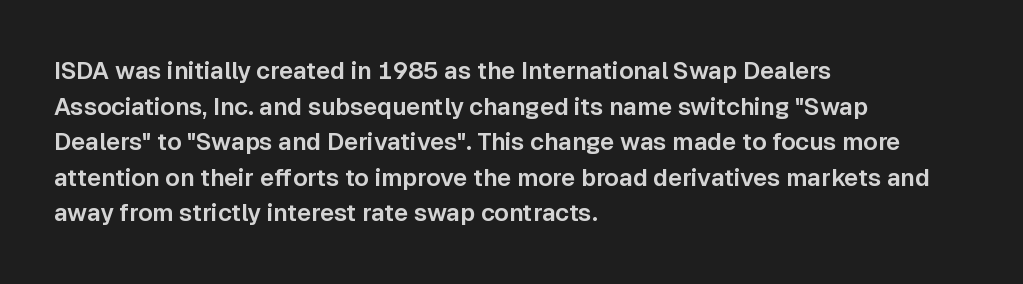
The lettering holds an erect, upright posture throughout. Inter-character spacing is left at the font's built-in metrics. The glyphs are unaccompanied by any horizontal stroke below them. Horizontal alignment here is leftward, the default for most running prose. Is there much room between lines? A standard amount, neither cramped nor airy.
